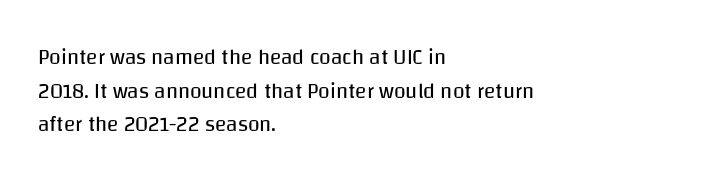
The image shows 21 px text type, upright; set left-aligned, normal line spacing (1.6x), normal letter spacing, not underlined.
